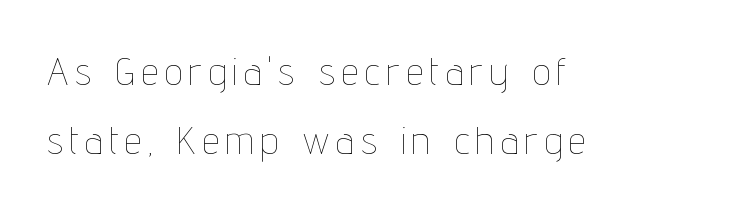
{"italic": "no", "bold": "no", "weight": "thin", "width": "condensed", "stroke_contrast": "low", "x_height": "medium", "monospaced": "no", "underline": "no", "align": "left", "line_spacing_ratio": 1.78, "glyph_px": 39}
